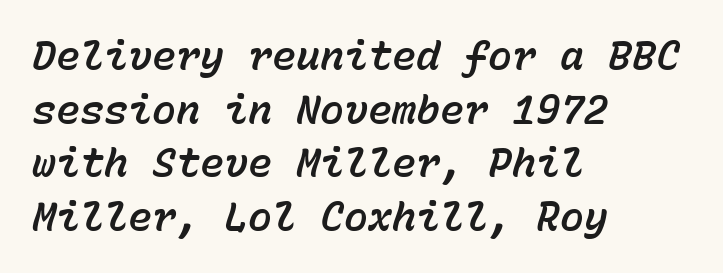
Q: Is the text italic (slanted)? A: Yes, it leans right by about 15 degrees.
Q: Is the text underlined? A: No.
Q: How is the paragraph aligned? A: Left-aligned.
Q: Is the spacing between letters normal or unusually wide? A: Normal.
Q: Is the spacing between lines tight, normal or loose? A: Normal.
Q: Width (condensed, normal, or wide)? A: Normal.
Q: Stroke contrast? A: Low.
Q: x-height? A: Medium.
Q: Monospaced? A: Yes.
